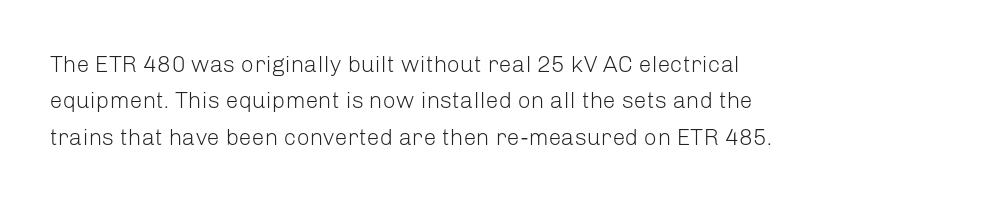
{"italic": "no", "bold": "no", "underline": "no", "align": "left", "line_spacing": "normal", "line_spacing_ratio": 1.58, "letter_spacing": "normal", "letter_spacing_em": 0.0, "glyph_px": 23}
